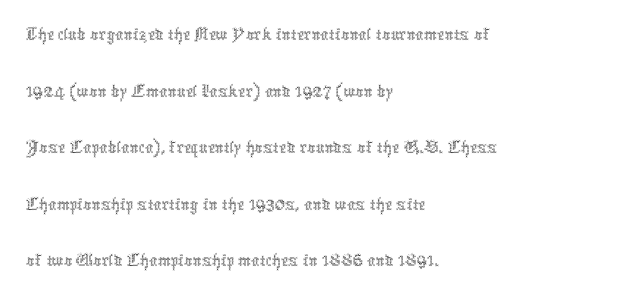
Characters follow at the spacing the type designer built in. Think standard paragraph weight, or any step lighter than that. Notice how the passage keeps a crisp vertical edge on the left only. Quick note: underline off. Does the leading feel generous? No, just average.
